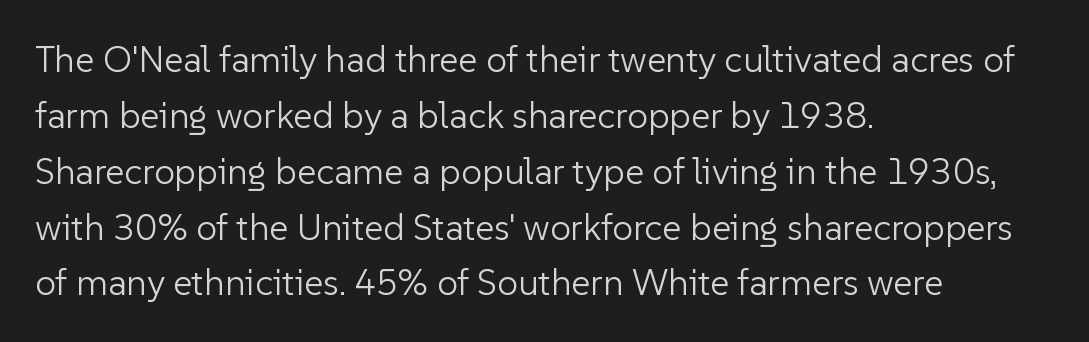
The image shows 37 px light sans-serif type, upright; set left-aligned, normal line spacing (1.51x), normal letter spacing, not underlined; low stroke contrast and a medium x-height.
